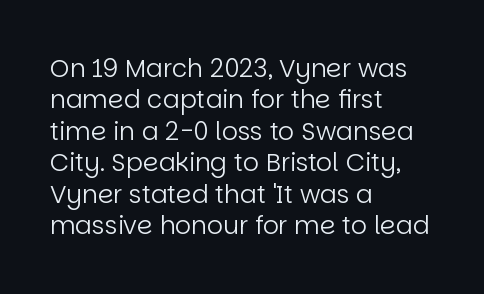
{"italic": "no", "bold": "no", "underline": "no", "align": "left", "line_spacing": "normal", "line_spacing_ratio": 1.26, "letter_spacing": "normal", "letter_spacing_em": 0.0, "glyph_px": 25}
